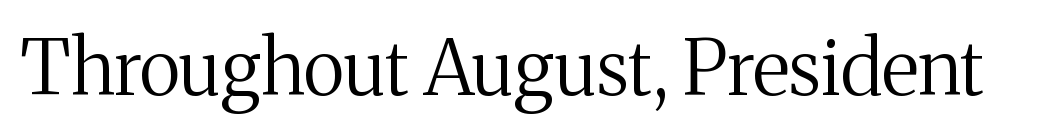
The image shows 76 px regular-weight serif type, upright; set normal letter spacing, not underlined; medium stroke contrast and a medium x-height.
